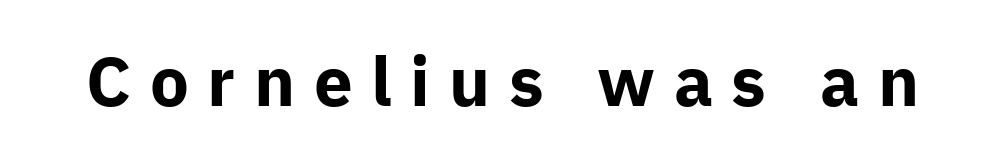
Q: Is the text bold? A: Yes.
Q: Is the text italic (slanted)? A: No, it is upright.
Q: Is the typeface a serif or a sans-serif typeface? A: Sans-serif.
Q: Is the text underlined? A: No.
Q: Is the spacing between letters normal or unusually wide? A: Unusually wide.
Q: Width (condensed, normal, or wide)? A: Normal.
Q: Stroke contrast? A: Low.
Q: x-height? A: Medium.
Q: Monospaced? A: No.
